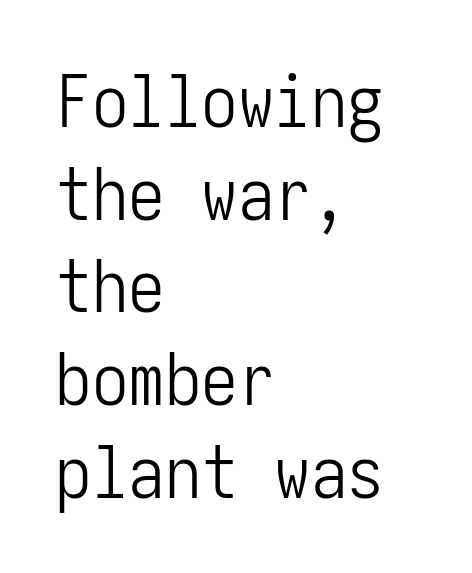
The image shows 73 px light, condensed sans-serif type, upright; set left-aligned, normal line spacing (1.27x), normal letter spacing, not underlined; low stroke contrast and a medium x-height.
